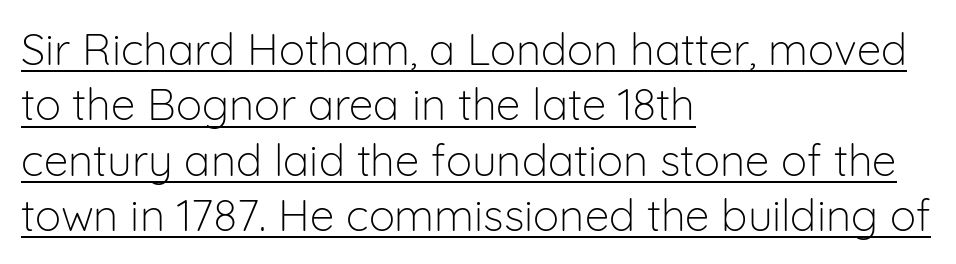
The image shows 44 px light sans-serif type, upright; set left-aligned, normal line spacing (1.26x), normal letter spacing, underlined; low stroke contrast and a medium x-height.
